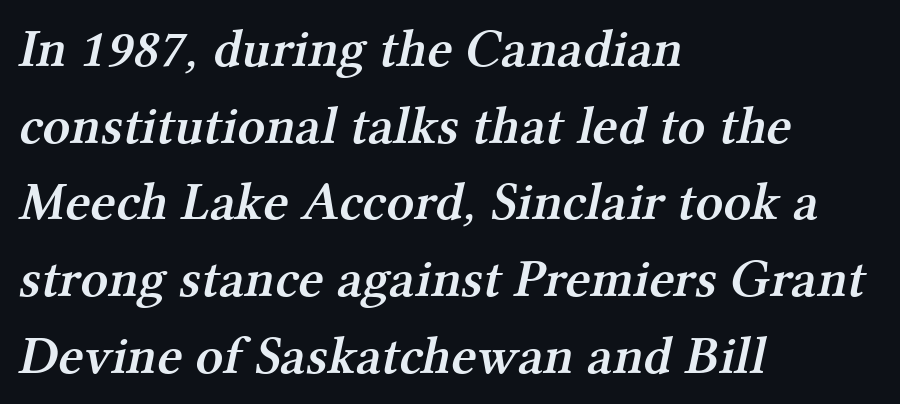
Bare-footed words on every line. The rows are spaced the way most documents space them. Tracking here is standard; glyphs follow each other at the usual distance. The glyphs in this specimen are seriffed.
